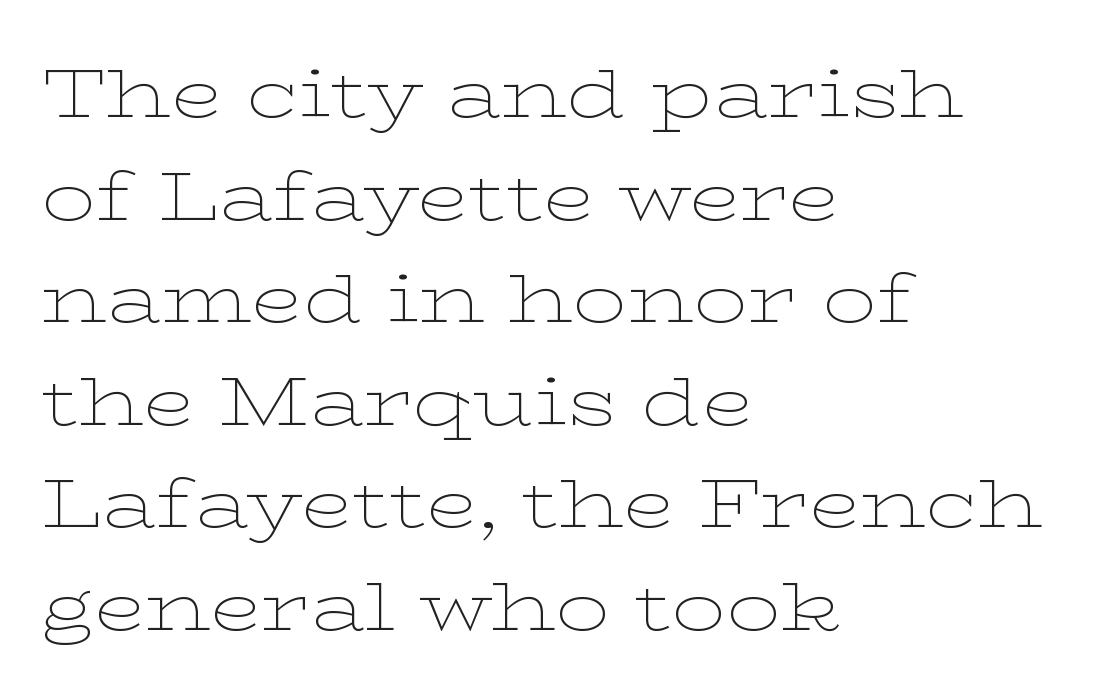
The image shows 67 px thin, wide serif type, upright; set left-aligned, normal line spacing (1.53x), normal letter spacing, not underlined; low stroke contrast and a medium x-height.
